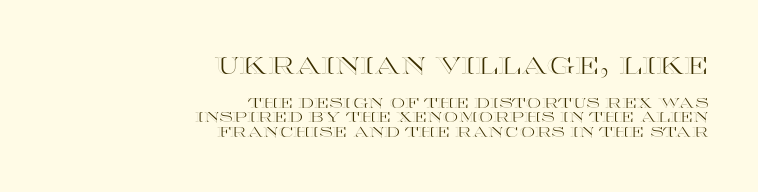
The image shows 23 px text type, upright; set right-aligned, tight line spacing (1.05x), normal letter spacing, not underlined; the first (top) block is 1.64x larger.
